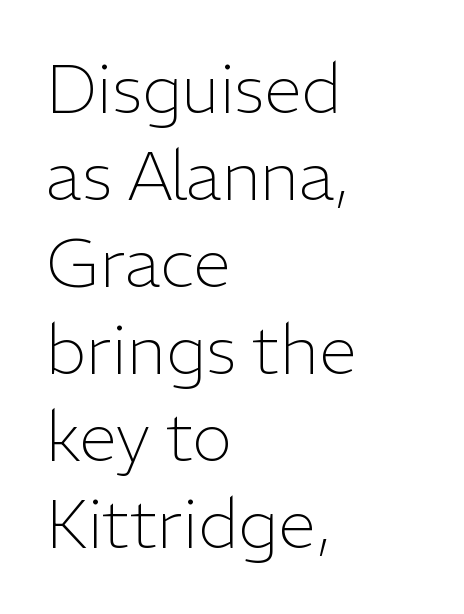
The text block is weighted toward the left margin, trailing off unevenly rightward. The passage shown stacks its lines at a standard gap. No chunkiness to these letters — they're not bold. Check the space under the baseline: it is left empty.
